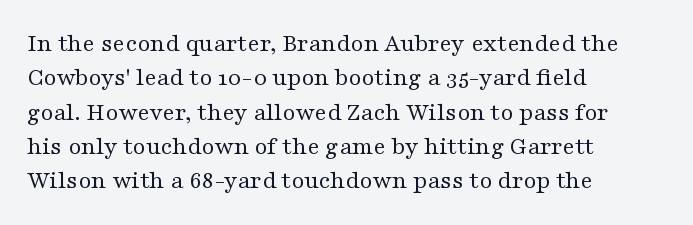
The image shows 26 px text type, upright; set left-aligned, normal line spacing (1.32x), normal letter spacing, not underlined.
